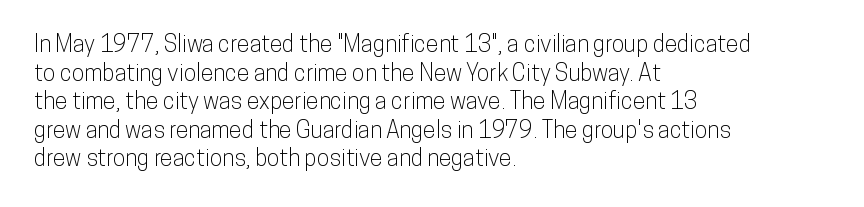
{"italic": "no", "underline": "no", "align": "left", "line_spacing_ratio": 1.24, "letter_spacing": "normal", "letter_spacing_em": 0.0, "glyph_px": 23}
